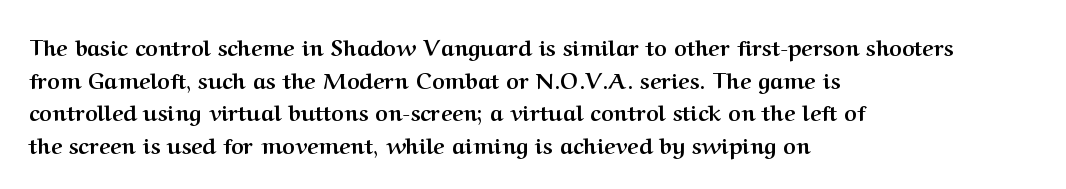
The image shows 22 px bold type, upright; set left-aligned, normal line spacing (1.48x), normal letter spacing, not underlined.
